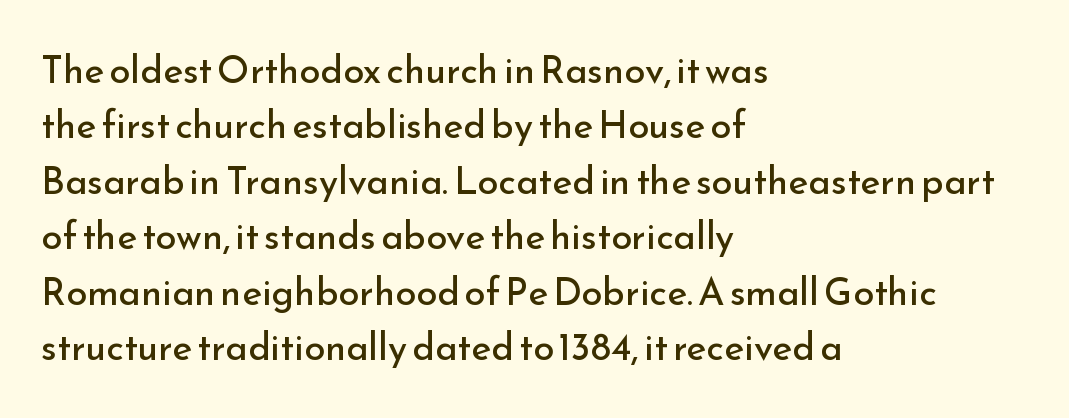
The image shows 38 px regular-weight sans-serif type, upright; set left-aligned, normal line spacing (1.46x), normal letter spacing, not underlined; low stroke contrast and a small x-height.
